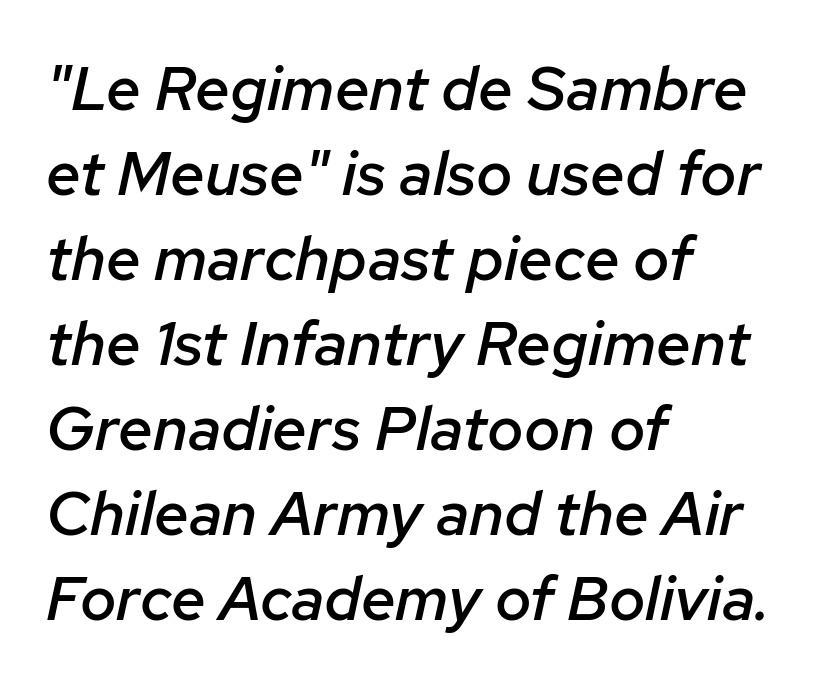
The image shows 62 px semibold type, italic (leaning right); set left-aligned, normal line spacing (1.37x), normal letter spacing, not underlined; low stroke contrast and a medium x-height.
